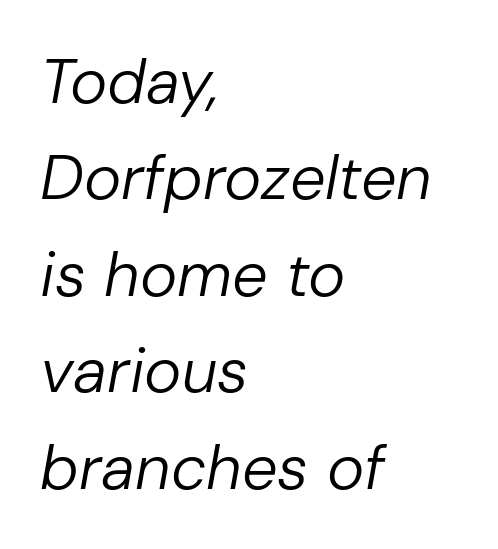
The image shows 63 px regular-weight type, italic (leaning right); set left-aligned, normal line spacing (1.53x), normal letter spacing, not underlined; low stroke contrast and a medium x-height.
